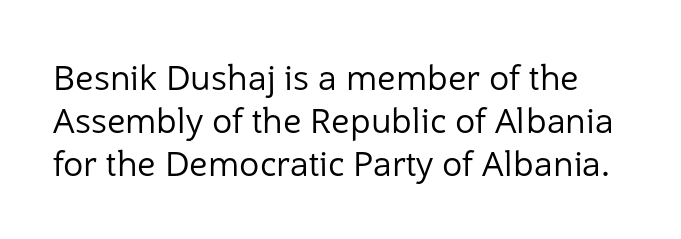
The image shows 34 px regular-weight sans-serif type, upright; set normal line spacing (1.26x), normal letter spacing, not underlined; low stroke contrast and a medium x-height.
